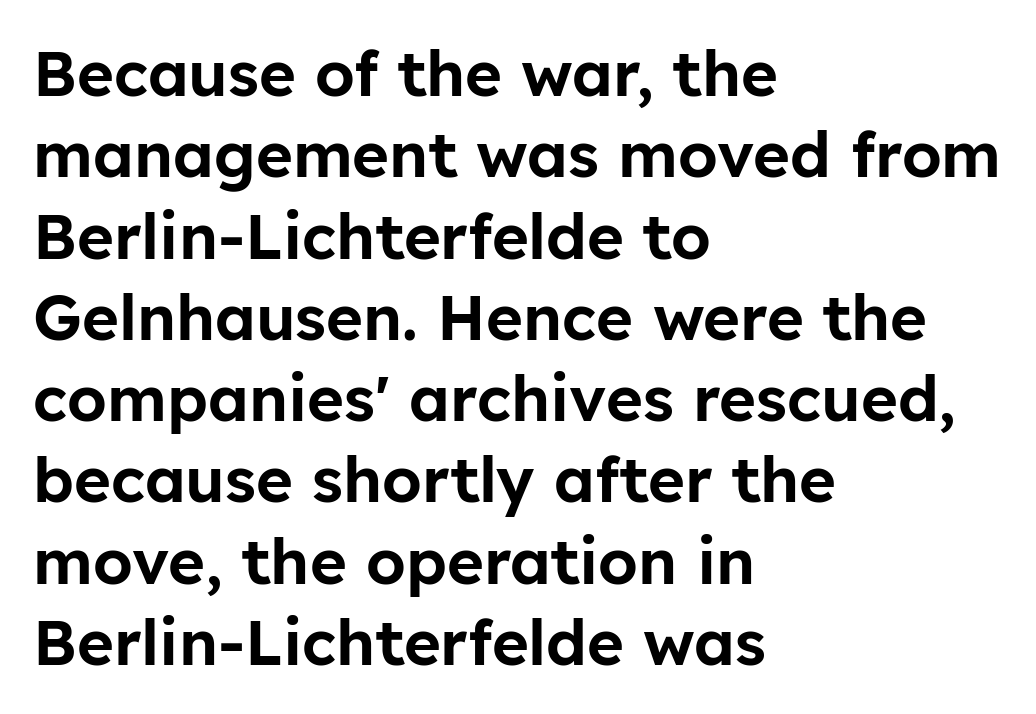
Q: Is the text italic (slanted)? A: No, it is upright.
Q: Is the typeface a serif or a sans-serif typeface? A: Sans-serif.
Q: Is the text underlined? A: No.
Q: How is the paragraph aligned? A: Left-aligned.
Q: Is the spacing between letters normal or unusually wide? A: Normal.
Q: Is the spacing between lines tight, normal or loose? A: Normal.
Q: Width (condensed, normal, or wide)? A: Normal.
Q: Stroke contrast? A: Low.
Q: x-height? A: Medium.
Q: Monospaced? A: No.
